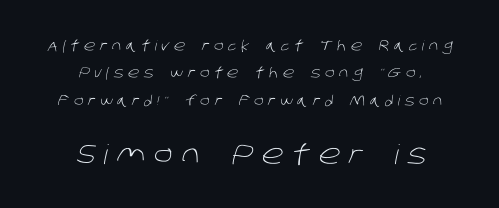
The image shows 27 px text type; set centered, loose line spacing (1.95x), unusually wide letter spacing (+0.33 em), not underlined; the second (bottom) block is 1.93x larger.
